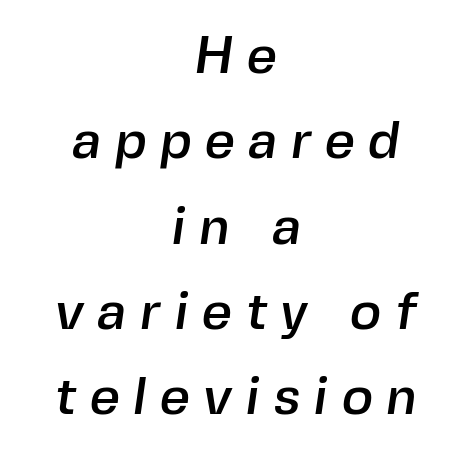
Underline: absent. Honestly, the row spacing looks completely unremarkable. Serif or sans? Sans — the stroke terminals are bare. Casual observation: everything's sitting right in the middle. Does extra space separate the letters? Yes, quite a lot of it. Spacing verdict: proportional, widths tailored to each character.
